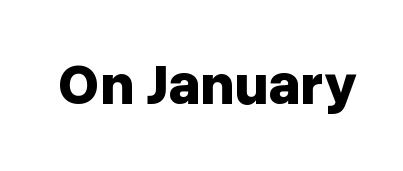
Proportional: the letters do not fall into vertical columns. These lines were composed using upright roman letters. Quick note: underline off. Look at the bottom of the vertical strokes: they stop flat, with no serifs. Look at the stroke-to-counter ratio: heavy, a bold.
